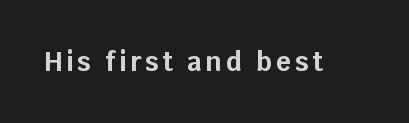
Heavy, bold letterforms. Tall strokes in this sample are plumb rather than angled. The strip under each line holds only bare page.
